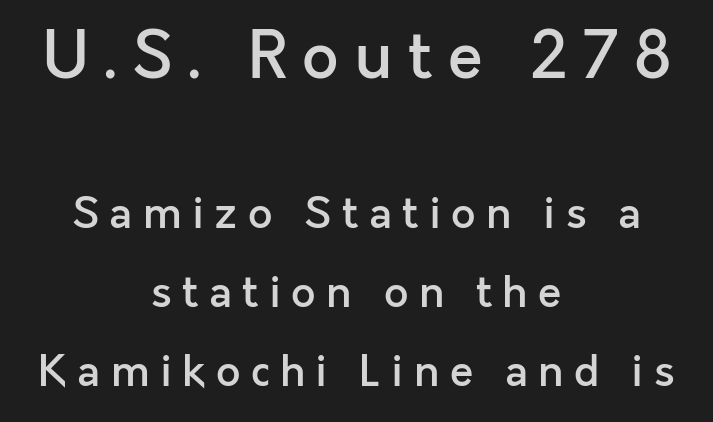
Q: Is the text bold? A: Semi-bold.
Q: Is the text italic (slanted)? A: No, it is upright.
Q: Is the typeface a serif or a sans-serif typeface? A: Sans-serif.
Q: Is the text underlined? A: No.
Q: How is the paragraph aligned? A: Centered.
Q: Is the spacing between letters normal or unusually wide? A: Unusually wide.
Q: Which block of text is set in a larger size, the first (top) or the second (bottom)? A: The first (top) one.
Q: Width (condensed, normal, or wide)? A: Normal.
Q: x-height? A: Medium.
Q: Monospaced? A: No.
